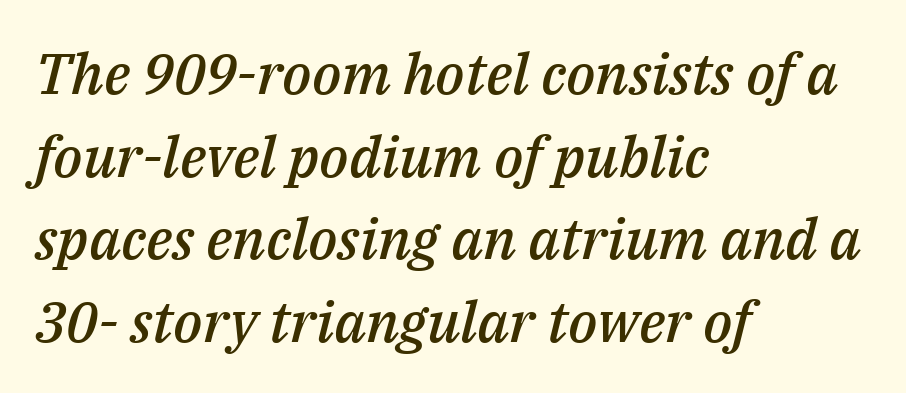
Q: Is the text bold? A: Semi-bold.
Q: Is the text italic (slanted)? A: Yes, it leans right by about 14 degrees.
Q: Is the text underlined? A: No.
Q: How is the paragraph aligned? A: Left-aligned.
Q: Is the spacing between letters normal or unusually wide? A: Normal.
Q: Is the spacing between lines tight, normal or loose? A: Normal.
Q: Width (condensed, normal, or wide)? A: Normal.
Q: Stroke contrast? A: Medium.
Q: x-height? A: Medium.
Q: Monospaced? A: No.
